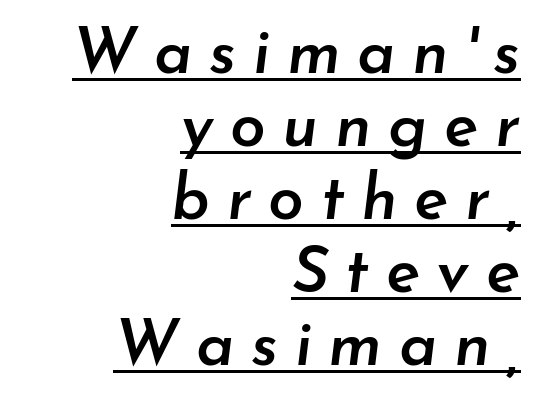
The image shows 64 px semibold type, italic (leaning right); set right-aligned, tight line spacing (1.14x), unusually wide letter spacing (+0.26 em), underlined; low stroke contrast and a small x-height.
